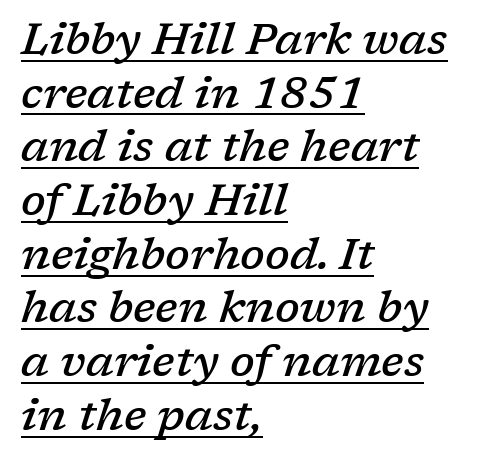
Look at the tracking — it's just the regular setting, nothing added. Does the copy run flush right? No — it runs flush left. The letters advance in unequal steps, a hallmark of proportional type. Check the space under the baseline: a stroke is drawn there.
